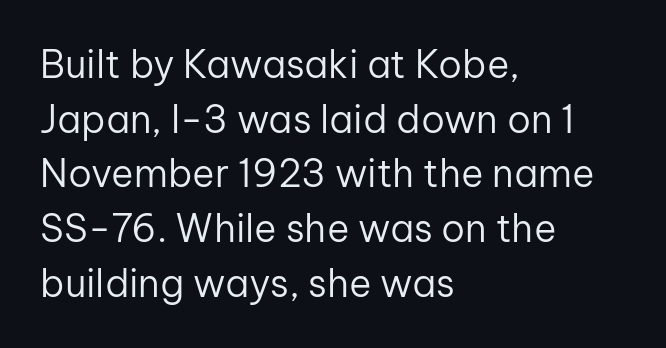
Do the letters lean? They stand straight. The rows are spaced the way most documents space them. Summary of weight: not heavy and not bold. Is this a fixed-width face? No — the glyphs have proportional, varying widths.
